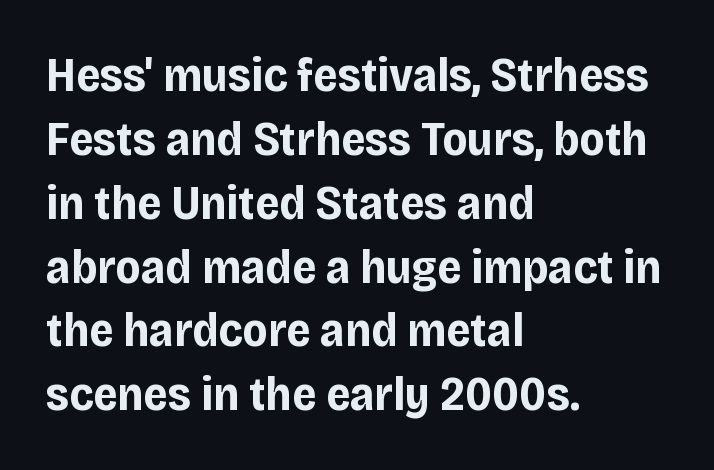
{"serif": "no", "italic": "no", "bold": "yes", "weight": "bold", "width": "normal", "stroke_contrast": "low", "x_height": "large", "monospaced": "no", "underline": "no", "align": "left", "line_spacing": "normal", "line_spacing_ratio": 1.33, "letter_spacing": "normal", "letter_spacing_em": 0.0, "glyph_px": 48}
